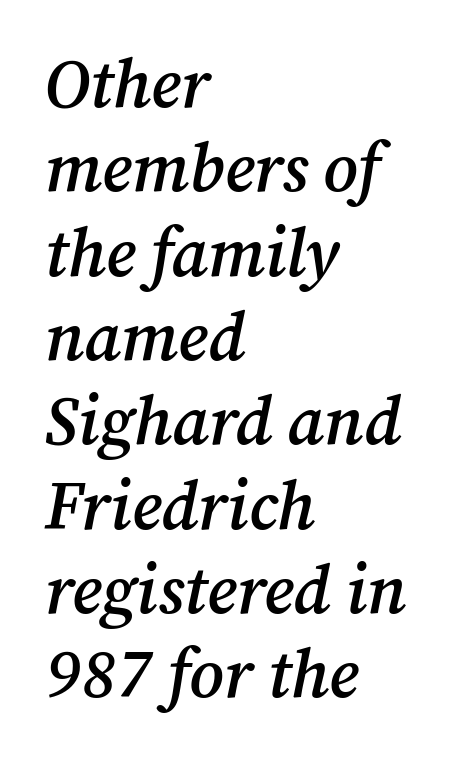
In CSS terms this would be text-align: left. Serifs: yes, visible at the terminals of the letterforms. This is the in-between weight designers call semibold or demi. Unmarked baselines from the first word to the last.
